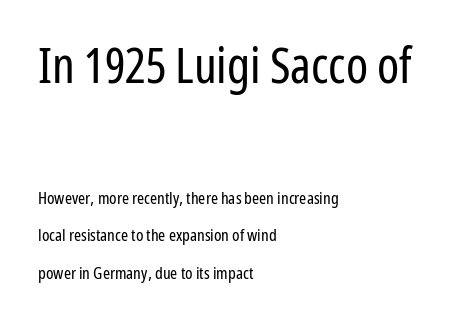
Visually the block forms a straight wall on the left and a jagged coastline on the right. Do the characters align in a grid? No, the font is proportional. A bare baseline throughout the passage. Which chunk is bigger? The first one — the top block dwarfs the bottom.
